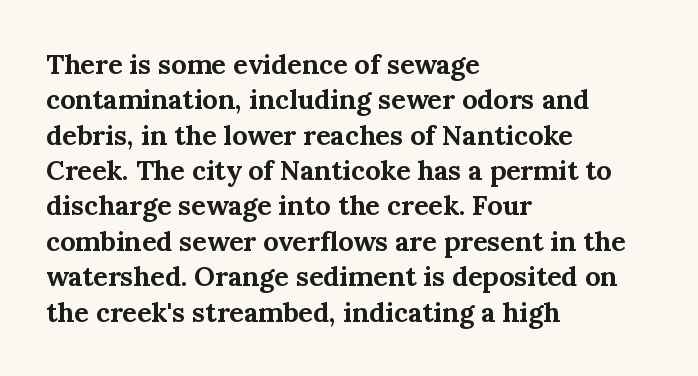
{"italic": "no", "bold": "yes", "underline": "no", "align": "left", "line_spacing": "normal", "line_spacing_ratio": 1.31, "letter_spacing": "normal", "letter_spacing_em": 0.0, "glyph_px": 27}
